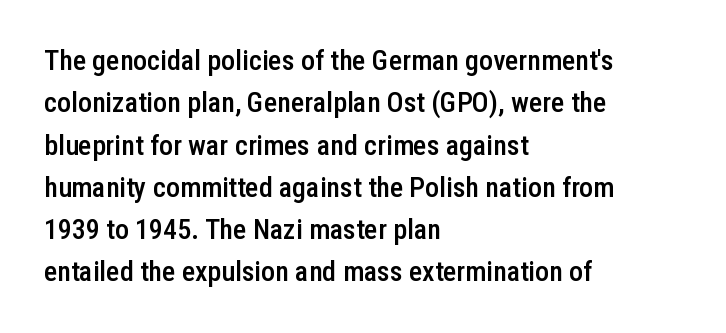
{"serif": "no", "italic": "no", "bold": "semi", "weight": "semibold", "width": "condensed", "stroke_contrast": "low", "x_height": "medium", "monospaced": "no", "underline": "no", "align": "left", "line_spacing": "normal", "line_spacing_ratio": 1.51, "letter_spacing": "normal", "letter_spacing_em": 0.0, "glyph_px": 28}
